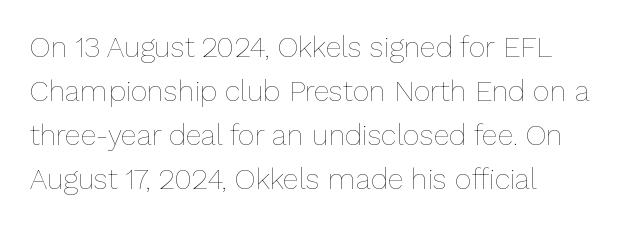
The image shows 29 px thin type, upright; set left-aligned, normal line spacing (1.52x), normal letter spacing, not underlined; low stroke contrast and a medium x-height.
